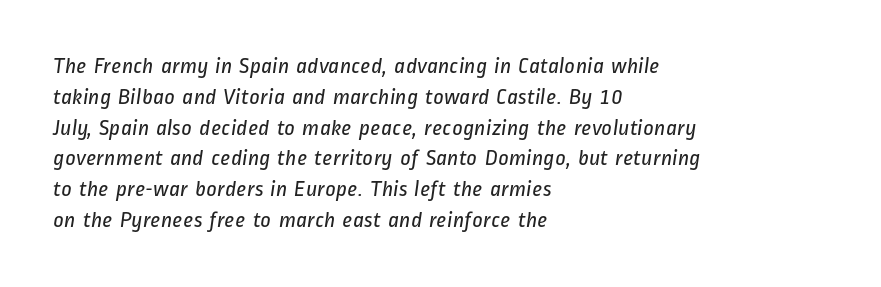
{"bold": "no", "underline": "no", "align": "left", "line_spacing": "normal", "line_spacing_ratio": 1.34, "letter_spacing": "normal", "letter_spacing_em": 0.0, "glyph_px": 23}
